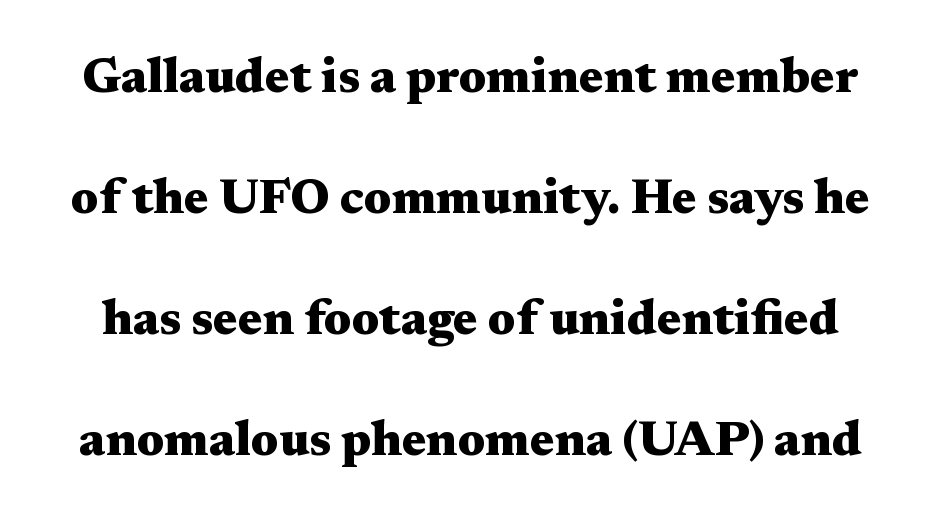
The image shows 49 px heavy, wide serif type, upright; set loose line spacing (2.47x), normal letter spacing, not underlined; medium stroke contrast and a medium x-height.
